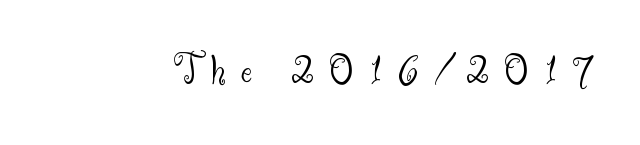
{"serif": "no", "italic": "no", "bold": "no", "weight": "light", "width": "normal", "stroke_contrast": "medium", "x_height": "small", "monospaced": "no", "underline": "no", "letter_spacing": "wide", "letter_spacing_em": 0.34, "glyph_px": 43}
